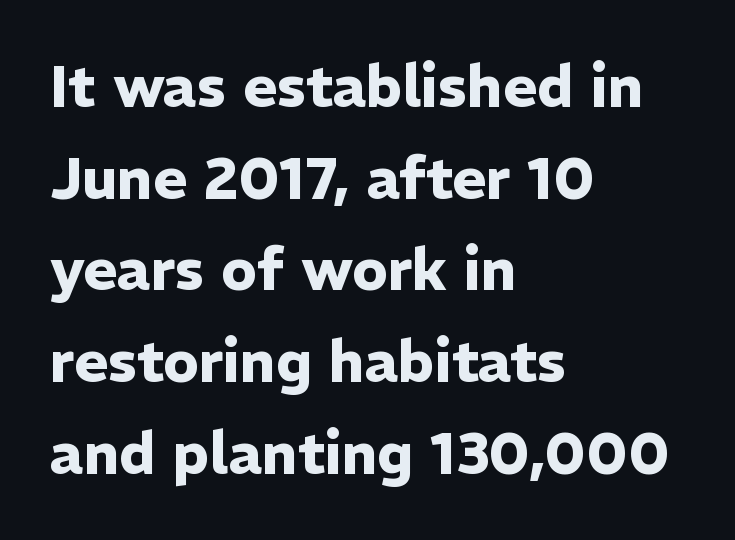
{"serif": "no", "italic": "no", "bold": "yes", "weight": "heavy", "width": "normal", "stroke_contrast": "low", "x_height": "medium", "monospaced": "no", "underline": "no", "align": "left", "line_spacing": "normal", "line_spacing_ratio": 1.58, "letter_spacing": "normal", "letter_spacing_em": 0.0, "glyph_px": 58}
